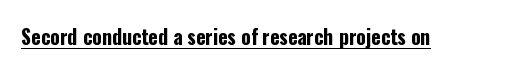
{"italic": "no", "bold": "yes", "underline": "yes", "letter_spacing": "normal", "letter_spacing_em": 0.0, "glyph_px": 20}
